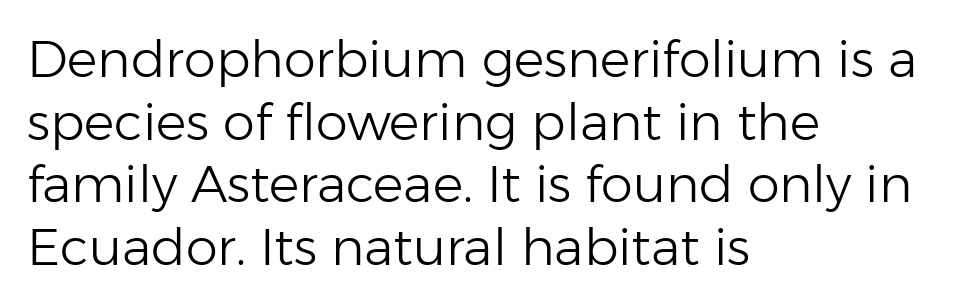
Q: Is the text bold? A: No.
Q: Is the text italic (slanted)? A: No, it is upright.
Q: Is the typeface a serif or a sans-serif typeface? A: Sans-serif.
Q: Is the text underlined? A: No.
Q: How is the paragraph aligned? A: Left-aligned.
Q: Is the spacing between letters normal or unusually wide? A: Normal.
Q: Width (condensed, normal, or wide)? A: Normal.
Q: Stroke contrast? A: Low.
Q: x-height? A: Medium.
Q: Monospaced? A: No.
